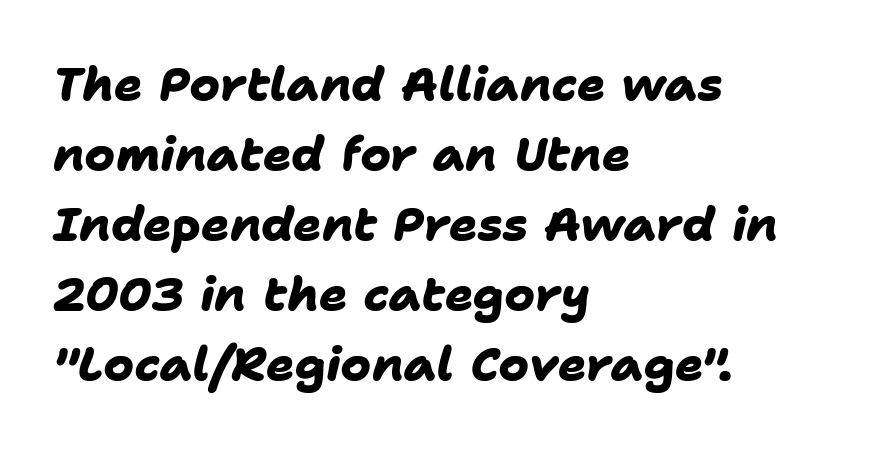
Q: Is the text bold? A: Yes.
Q: Is the typeface a serif or a sans-serif typeface? A: Sans-serif.
Q: Is the text underlined? A: No.
Q: How is the paragraph aligned? A: Left-aligned.
Q: Is the spacing between letters normal or unusually wide? A: Normal.
Q: Is the spacing between lines tight, normal or loose? A: Normal.
Q: Width (condensed, normal, or wide)? A: Normal.
Q: Stroke contrast? A: Low.
Q: x-height? A: Medium.
Q: Monospaced? A: No.
